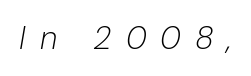
{"italic": "yes", "lean": "right", "slant_degrees": 10, "bold": "no", "weight": "light", "width": "normal", "stroke_contrast": "low", "x_height": "medium", "monospaced": "no", "underline": "no", "letter_spacing": "wide", "letter_spacing_em": 0.43, "glyph_px": 32}
